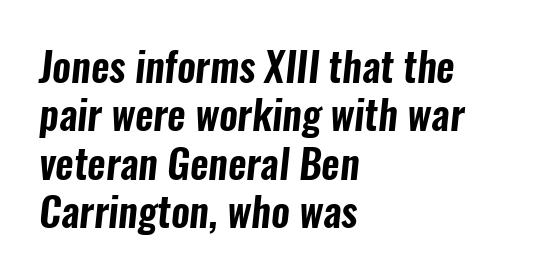
The image shows 40 px condensed sans-serif type; set left-aligned, line spacing 1.21x, normal letter spacing, not underlined; low stroke contrast and a medium x-height.
